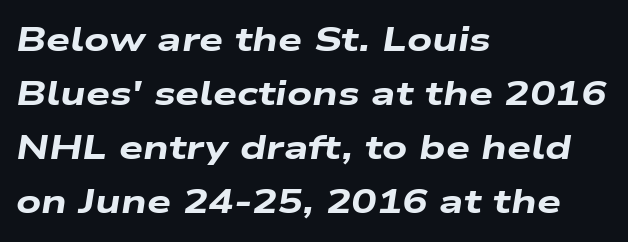
Q: Is the text bold? A: Yes.
Q: Is the text italic (slanted)? A: Yes, it leans right by about 9 degrees.
Q: Is the text underlined? A: No.
Q: How is the paragraph aligned? A: Left-aligned.
Q: Is the spacing between letters normal or unusually wide? A: Normal.
Q: Is the spacing between lines tight, normal or loose? A: Normal.
Q: Width (condensed, normal, or wide)? A: Wide.
Q: Stroke contrast? A: Low.
Q: x-height? A: Medium.
Q: Monospaced? A: No.
